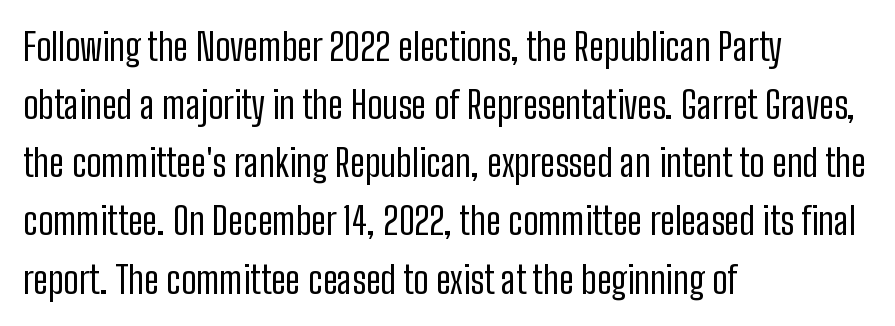
The image shows 38 px regular-weight, condensed sans-serif type, upright; set left-aligned, normal line spacing (1.53x), normal letter spacing, not underlined; low stroke contrast and a medium x-height.
